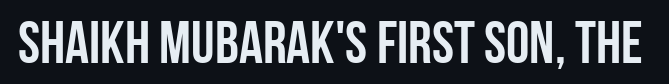
Q: Is the text bold? A: Yes.
Q: Is the text italic (slanted)? A: No, it is upright.
Q: Is the typeface a serif or a sans-serif typeface? A: Sans-serif.
Q: Is the text underlined? A: No.
Q: Is the spacing between letters normal or unusually wide? A: Normal.
Q: Width (condensed, normal, or wide)? A: Condensed.
Q: Stroke contrast? A: Low.
Q: x-height? A: Large.
Q: Monospaced? A: No.
